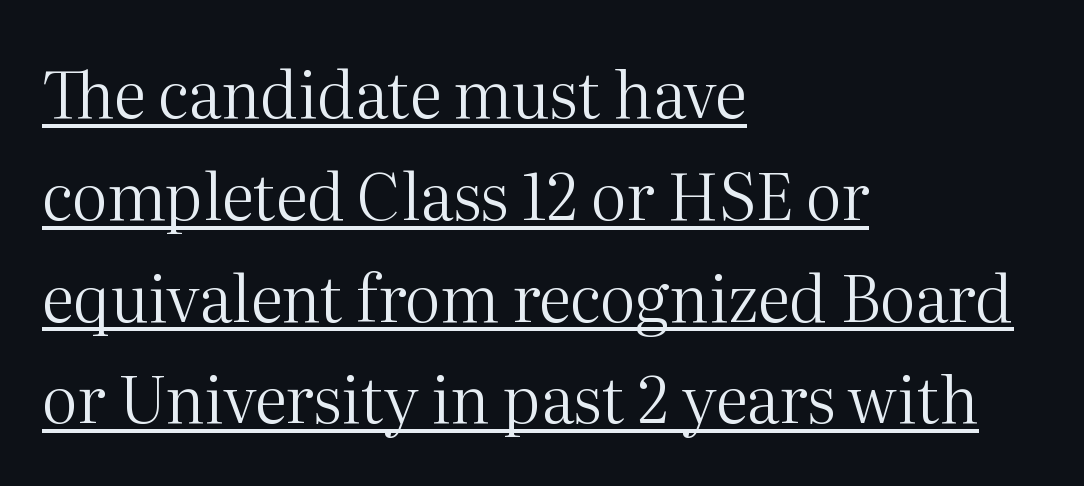
{"serif": "yes", "italic": "no", "bold": "no", "weight": "regular", "width": "normal", "stroke_contrast": "medium", "x_height": "medium", "monospaced": "no", "underline": "yes", "align": "left", "line_spacing": "normal", "line_spacing_ratio": 1.59, "letter_spacing": "normal", "letter_spacing_em": 0.0, "glyph_px": 64}
